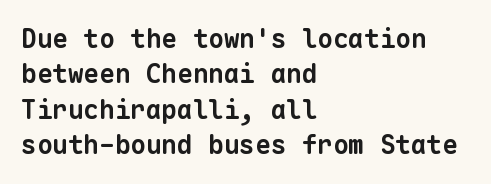
{"bold": "yes", "underline": "no", "align": "left", "line_spacing": "normal", "line_spacing_ratio": 1.36, "letter_spacing": "normal", "letter_spacing_em": 0.0, "glyph_px": 26}
